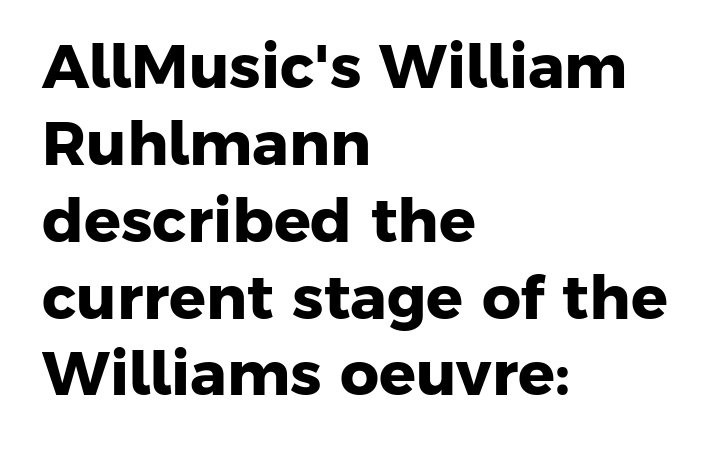
{"serif": "no", "bold": "yes", "weight": "heavy", "width": "normal", "stroke_contrast": "low", "x_height": "medium", "monospaced": "no", "underline": "no", "align": "left", "line_spacing": "normal", "line_spacing_ratio": 1.26, "letter_spacing": "normal", "letter_spacing_em": 0.0, "glyph_px": 61}
